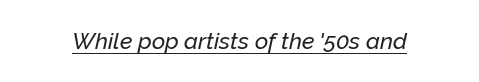
{"italic": "yes", "lean": "right", "slant_degrees": 12, "underline": "yes", "letter_spacing": "normal", "letter_spacing_em": 0.0, "glyph_px": 23}
